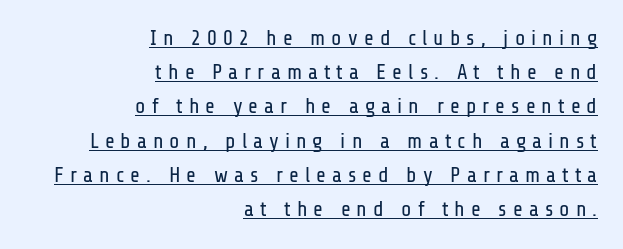
Q: Is the text bold? A: No.
Q: Is the text italic (slanted)? A: No, it is upright.
Q: Is the text underlined? A: Yes.
Q: How is the paragraph aligned? A: Right-aligned.
Q: Is the spacing between letters normal or unusually wide? A: Unusually wide.
Q: Is the spacing between lines tight, normal or loose? A: Normal.
